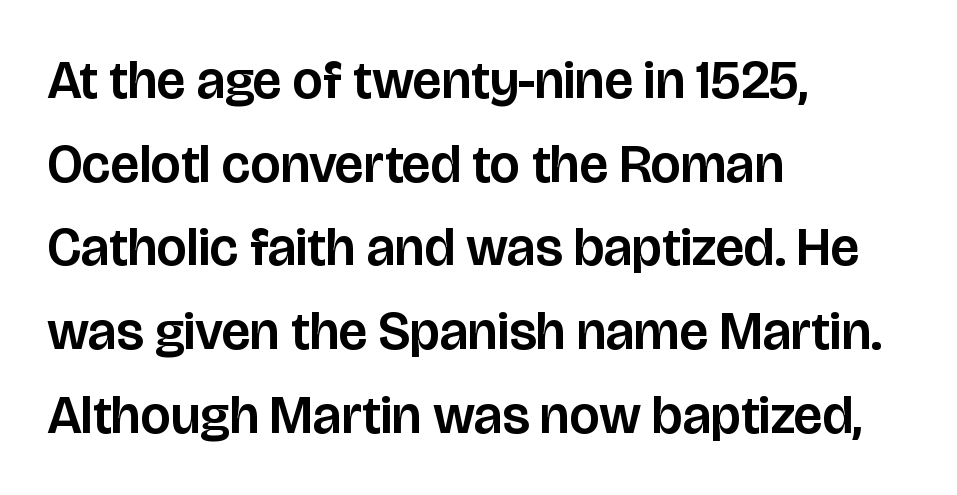
The image shows 54 px sans-serif type, upright; set left-aligned, normal line spacing (1.55x), normal letter spacing, not underlined; low stroke contrast and a large x-height.
